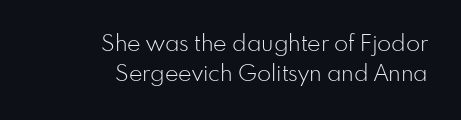
Q: Is the text bold? A: No.
Q: Is the text italic (slanted)? A: No, it is upright.
Q: Is the text underlined? A: No.
Q: How is the paragraph aligned? A: Right-aligned.
Q: Is the spacing between letters normal or unusually wide? A: Normal.
Q: Is the spacing between lines tight, normal or loose? A: Normal.
